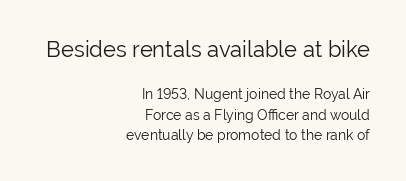
Size contrast runs from large at the top to small at the bottom. Anything drawn beneath the words? Only blank space. No extra ink here — the face is not bold. The axis of the letterforms is exactly vertical. Compared with typical body copy, the letter spacing here is the same.
